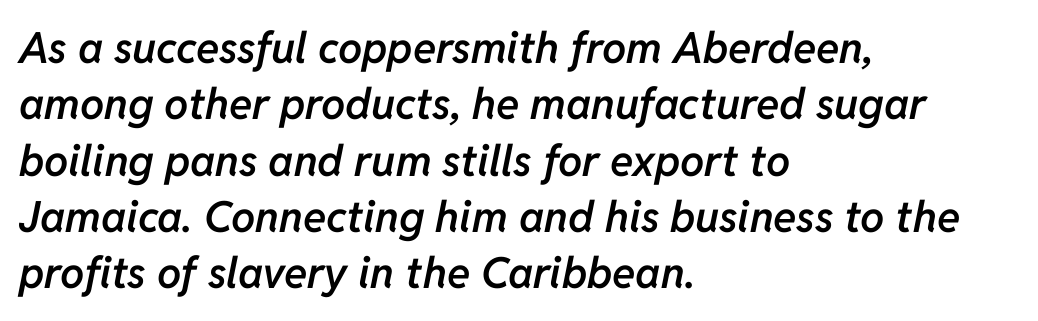
Glance below the letters and you will spot only blank space. The face used here is proportionally spaced, like ordinary book or web type. Does the leading feel generous? No, just average. Every letter is mildly thick-stroked: semibold rather than bold. Line starts are locked; line ends wander.
